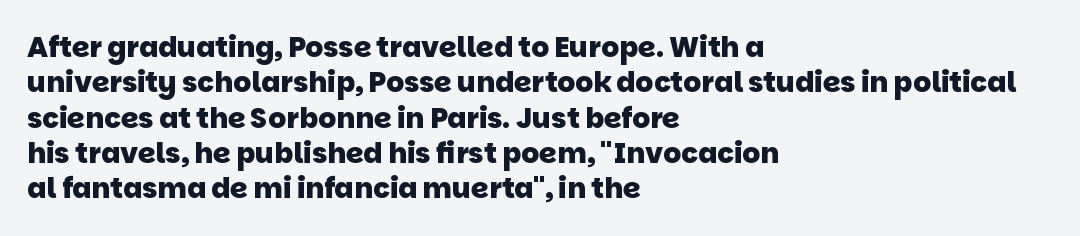
Q: Is the text bold? A: Yes.
Q: Is the typeface a serif or a sans-serif typeface? A: Sans-serif.
Q: Is the text underlined? A: No.
Q: How is the paragraph aligned? A: Left-aligned.
Q: Is the spacing between letters normal or unusually wide? A: Normal.
Q: Is the spacing between lines tight, normal or loose? A: Normal.
Q: Width (condensed, normal, or wide)? A: Normal.
Q: Stroke contrast? A: Low.
Q: x-height? A: Large.
Q: Monospaced? A: No.
